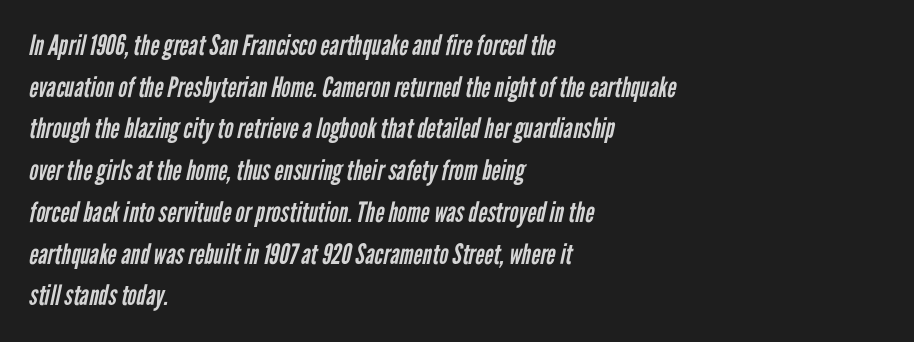
Q: Is the text bold? A: No.
Q: Is the typeface a serif or a sans-serif typeface? A: Sans-serif.
Q: Is the text underlined? A: No.
Q: How is the paragraph aligned? A: Left-aligned.
Q: Is the spacing between letters normal or unusually wide? A: Normal.
Q: Is the spacing between lines tight, normal or loose? A: Normal.
Q: Width (condensed, normal, or wide)? A: Condensed.
Q: Stroke contrast? A: Low.
Q: x-height? A: Medium.
Q: Monospaced? A: No.
